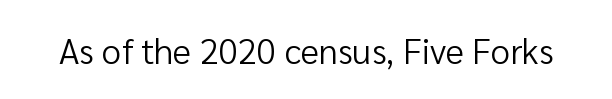
Default kerning and tracking; the words read as compact shapes. The typeface has the unassuming heft of standard copy or less. If you drew a line through each stem, it would be perfectly vertical. The rendering uses natural spacing where letterforms have individual widths.
